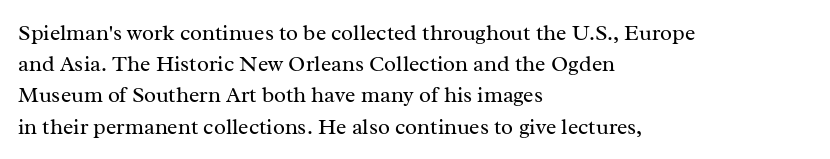
The image shows 22 px text type, upright; set left-aligned, normal line spacing (1.42x), normal letter spacing, not underlined.
